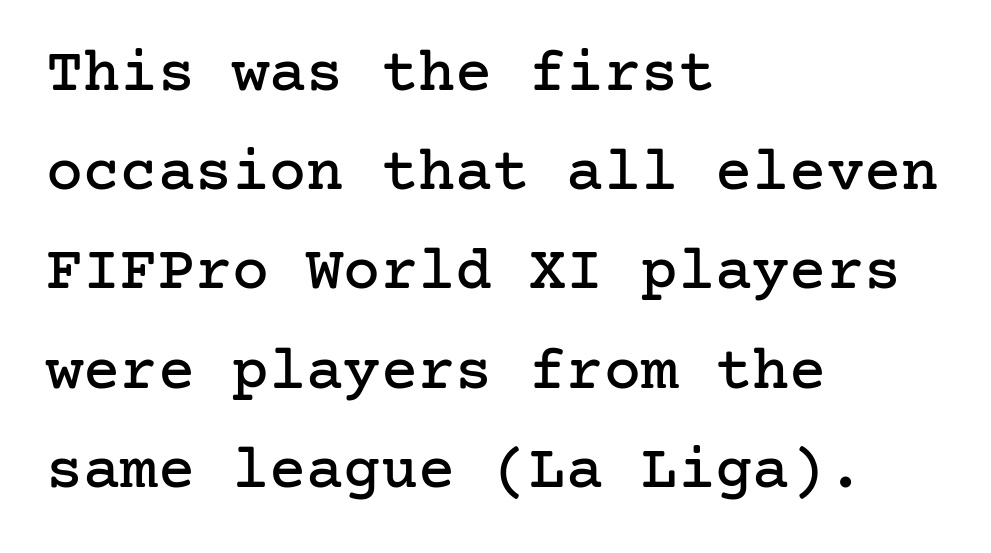
The image shows 62 px serif type, upright; set left-aligned, normal line spacing (1.6x), normal letter spacing, not underlined; low stroke contrast and a medium x-height.
